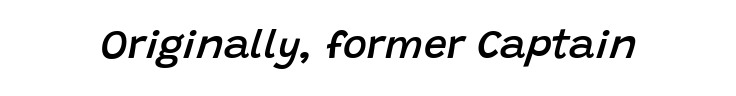
Q: Is the text bold? A: Semi-bold.
Q: Is the text italic (slanted)? A: Yes, it leans right by about 15 degrees.
Q: Is the text underlined? A: No.
Q: Is the spacing between letters normal or unusually wide? A: Normal.
Q: Width (condensed, normal, or wide)? A: Normal.
Q: Stroke contrast? A: Low.
Q: x-height? A: Large.
Q: Monospaced? A: No.
